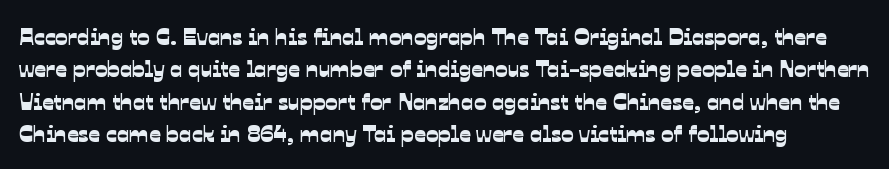
{"underline": "no", "line_spacing": "normal", "line_spacing_ratio": 1.41, "letter_spacing": "normal", "letter_spacing_em": 0.0, "glyph_px": 23}
